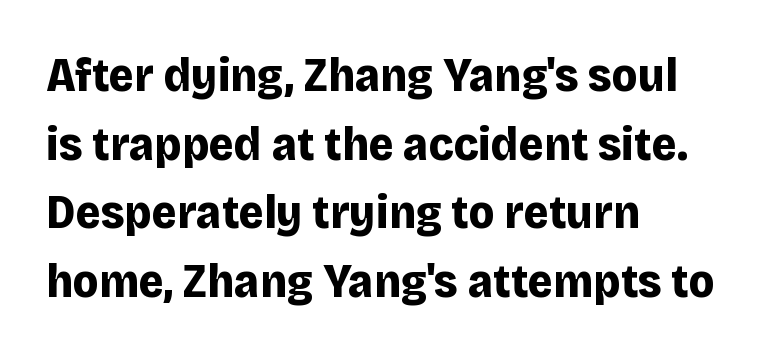
{"serif": "no", "italic": "no", "bold": "yes", "weight": "bold", "width": "normal", "stroke_contrast": "low", "x_height": "large", "monospaced": "no", "underline": "no", "align": "left", "line_spacing": "normal", "line_spacing_ratio": 1.43, "letter_spacing": "normal", "letter_spacing_em": 0.0, "glyph_px": 48}
